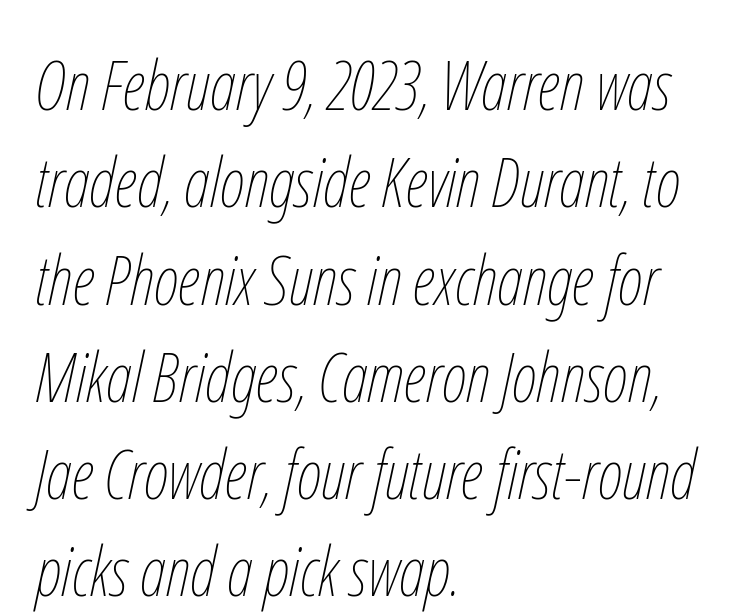
The image shows 69 px thin, condensed type, italic (leaning right); set left-aligned, normal line spacing (1.41x), normal letter spacing, not underlined; low stroke contrast and a medium x-height.
